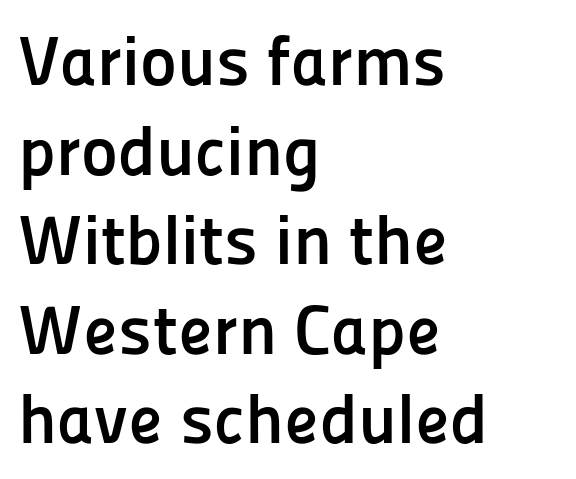
{"serif": "no", "italic": "no", "bold": "yes", "weight": "semibold", "width": "normal", "stroke_contrast": "low", "x_height": "medium", "monospaced": "no", "underline": "no", "align": "left", "line_spacing": "normal", "line_spacing_ratio": 1.28, "letter_spacing": "normal", "letter_spacing_em": 0.0, "glyph_px": 70}
